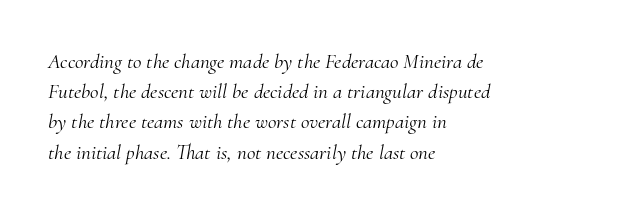
The foot of each line stays bare and open. The lettering tilts uniformly, giving the passage an italic look. The rendering anchors every line to the left-hand side. Whoever set this chose a conventional vertical rhythm. Unbolded letterforms with no extra heft.
